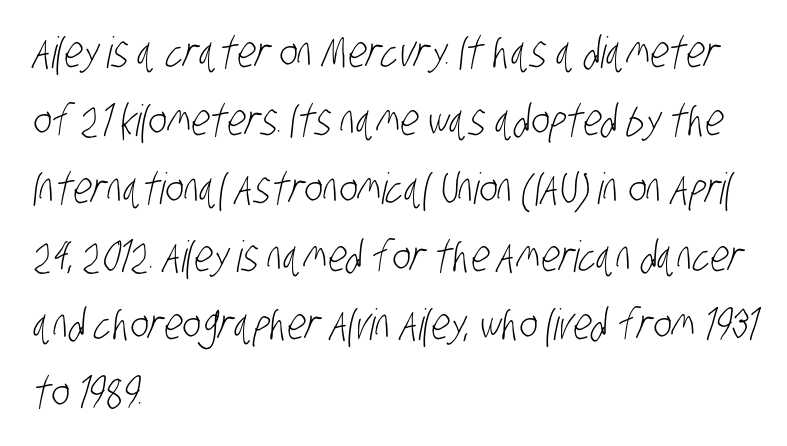
The image shows 43 px light, condensed sans-serif type; set left-aligned, normal line spacing (1.58x), normal letter spacing, not underlined; low stroke contrast and a large x-height.
